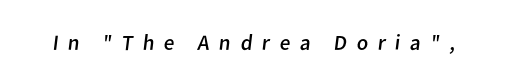
Q: Is the text bold? A: No.
Q: Is the text underlined? A: No.
Q: Is the spacing between letters normal or unusually wide? A: Unusually wide.
